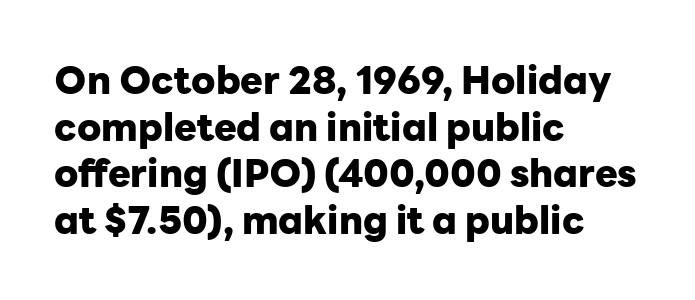
{"serif": "no", "italic": "no", "bold": "yes", "weight": "heavy", "width": "normal", "stroke_contrast": "low", "x_height": "medium", "monospaced": "no", "underline": "no", "align": "left", "line_spacing_ratio": 1.23, "letter_spacing": "normal", "letter_spacing_em": 0.0, "glyph_px": 38}
